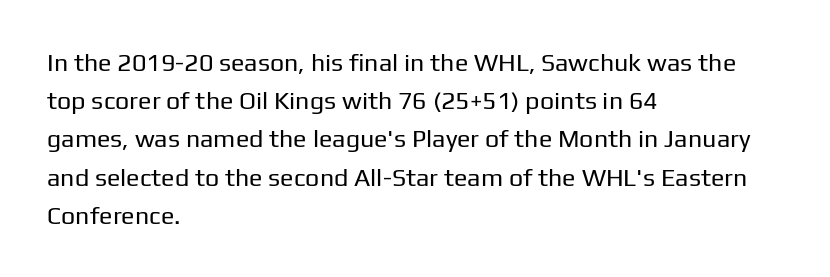
The image shows 25 px text type, upright; set left-aligned, normal line spacing (1.53x), normal letter spacing, not underlined.
